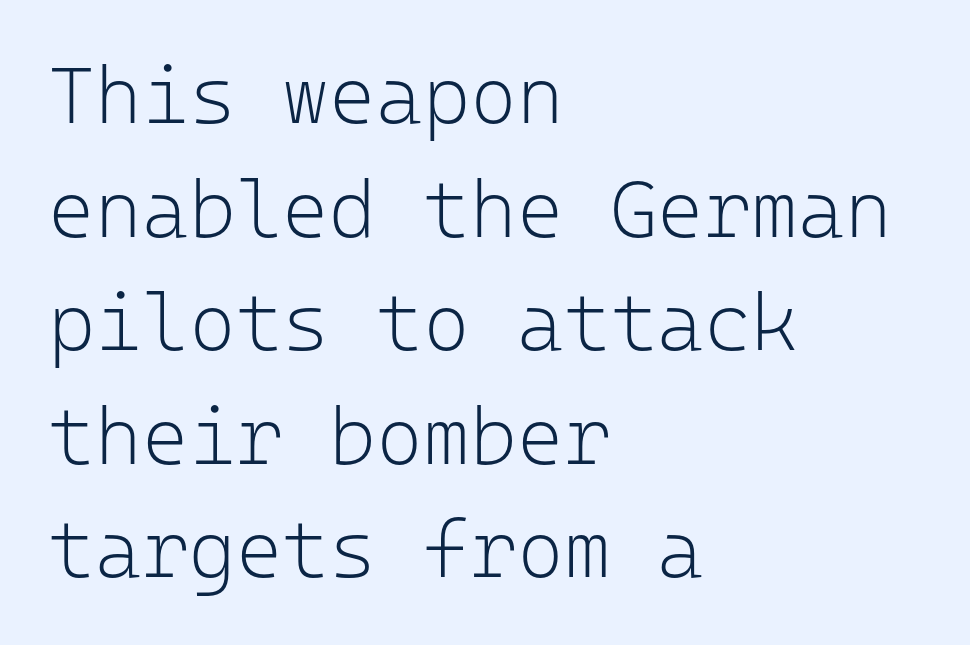
The image shows 80 px light sans-serif type, upright, monospaced; set left-aligned, normal line spacing (1.42x), normal letter spacing, not underlined; low stroke contrast and a medium x-height.
